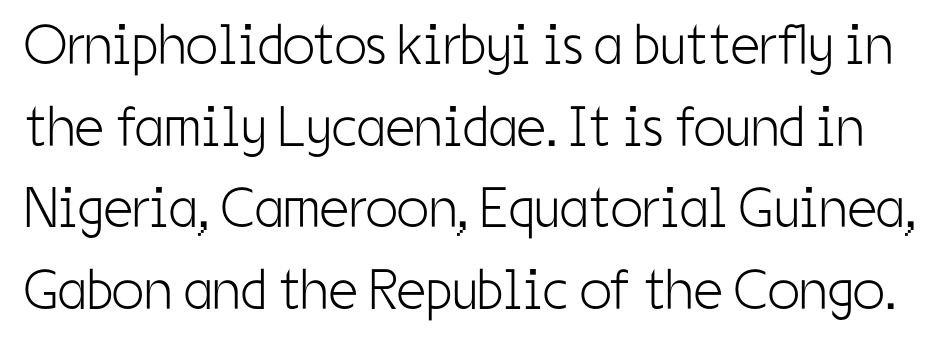
The baseline area is clear. The axis of the letterforms is exactly vertical. Stem width sits at or under what a default text font uses. Examine the stroke ends and you'll find no serifs. Is there much room between lines? A standard amount, neither cramped nor airy.
